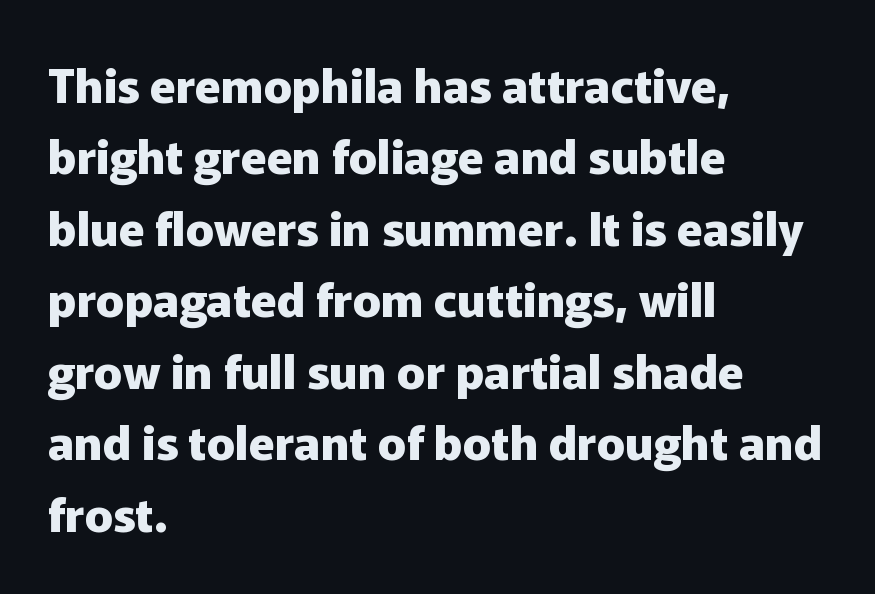
Q: Is the text bold? A: Yes.
Q: Is the text italic (slanted)? A: No, it is upright.
Q: Is the typeface a serif or a sans-serif typeface? A: Sans-serif.
Q: Is the text underlined? A: No.
Q: How is the paragraph aligned? A: Left-aligned.
Q: Is the spacing between letters normal or unusually wide? A: Normal.
Q: Is the spacing between lines tight, normal or loose? A: Normal.
Q: Width (condensed, normal, or wide)? A: Normal.
Q: Stroke contrast? A: Low.
Q: x-height? A: Medium.
Q: Monospaced? A: No.
